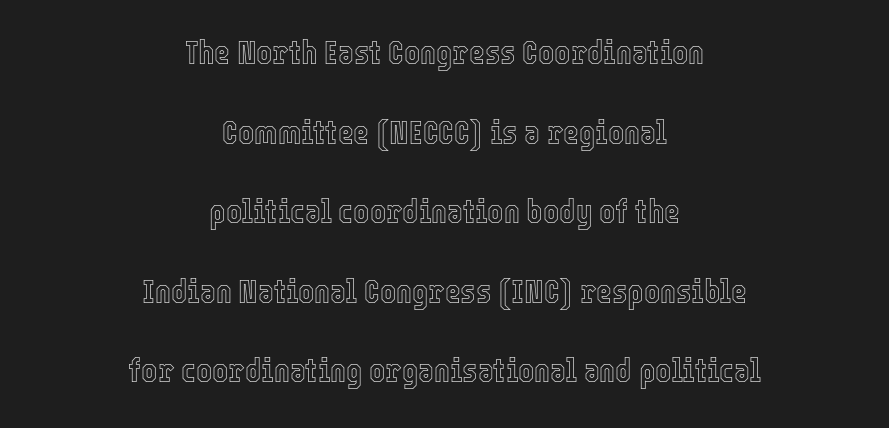
Q: Is the text italic (slanted)? A: No, it is upright.
Q: Is the text underlined? A: No.
Q: How is the paragraph aligned? A: Centered.
Q: Is the spacing between letters normal or unusually wide? A: Normal.
Q: Is the spacing between lines tight, normal or loose? A: Loose.
Q: Width (condensed, normal, or wide)? A: Condensed.
Q: x-height? A: Medium.
Q: Monospaced? A: No.
